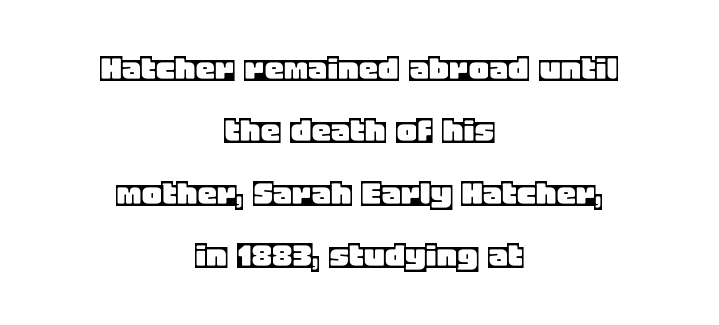
The image shows 39 px text type, upright; set centered, normal line spacing (1.6x), normal letter spacing, not underlined; a large x-height.
